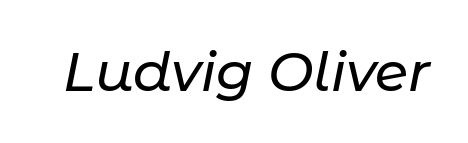
Q: Is the text italic (slanted)? A: Yes, it leans right by about 11 degrees.
Q: Is the text underlined? A: No.
Q: Is the spacing between letters normal or unusually wide? A: Normal.
Q: Width (condensed, normal, or wide)? A: Normal.
Q: Stroke contrast? A: Low.
Q: x-height? A: Medium.
Q: Monospaced? A: No.
